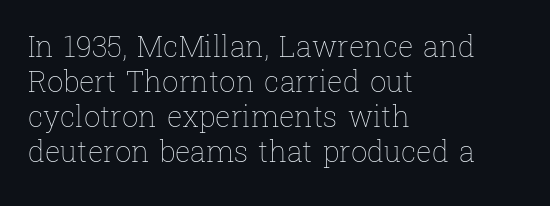
{"italic": "no", "bold": "no", "weight": "thin", "width": "normal", "stroke_contrast": "low", "x_height": "medium", "monospaced": "no", "underline": "no", "align": "left", "line_spacing_ratio": 1.21, "letter_spacing": "normal", "letter_spacing_em": 0.0, "glyph_px": 29}
